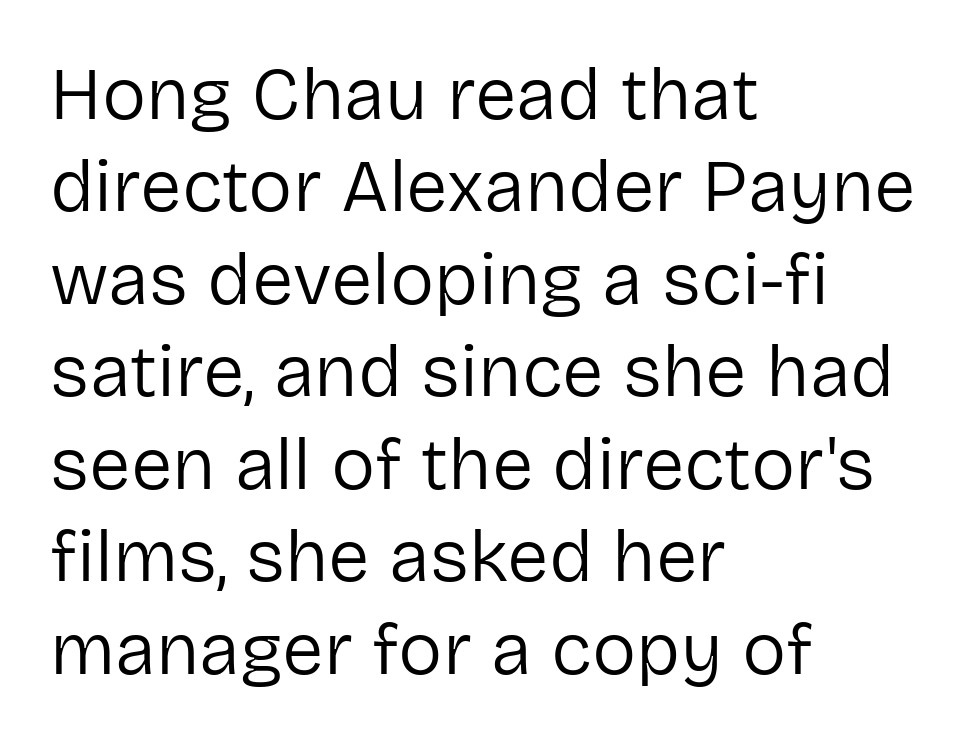
Q: Is the text bold? A: No.
Q: Is the text italic (slanted)? A: No, it is upright.
Q: Is the typeface a serif or a sans-serif typeface? A: Sans-serif.
Q: Is the text underlined? A: No.
Q: How is the paragraph aligned? A: Left-aligned.
Q: Is the spacing between letters normal or unusually wide? A: Normal.
Q: Is the spacing between lines tight, normal or loose? A: Normal.
Q: Width (condensed, normal, or wide)? A: Normal.
Q: Stroke contrast? A: Low.
Q: x-height? A: Medium.
Q: Monospaced? A: No.
